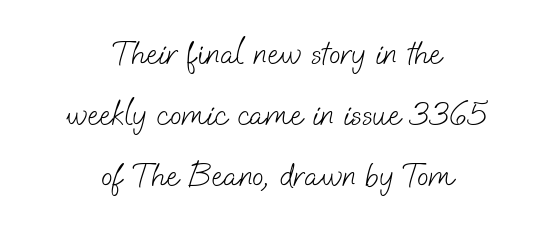
Q: Is the text bold? A: No.
Q: Is the typeface a serif or a sans-serif typeface? A: Sans-serif.
Q: Is the text underlined? A: No.
Q: How is the paragraph aligned? A: Centered.
Q: Is the spacing between letters normal or unusually wide? A: Normal.
Q: Width (condensed, normal, or wide)? A: Normal.
Q: Stroke contrast? A: Low.
Q: x-height? A: Small.
Q: Monospaced? A: No.
